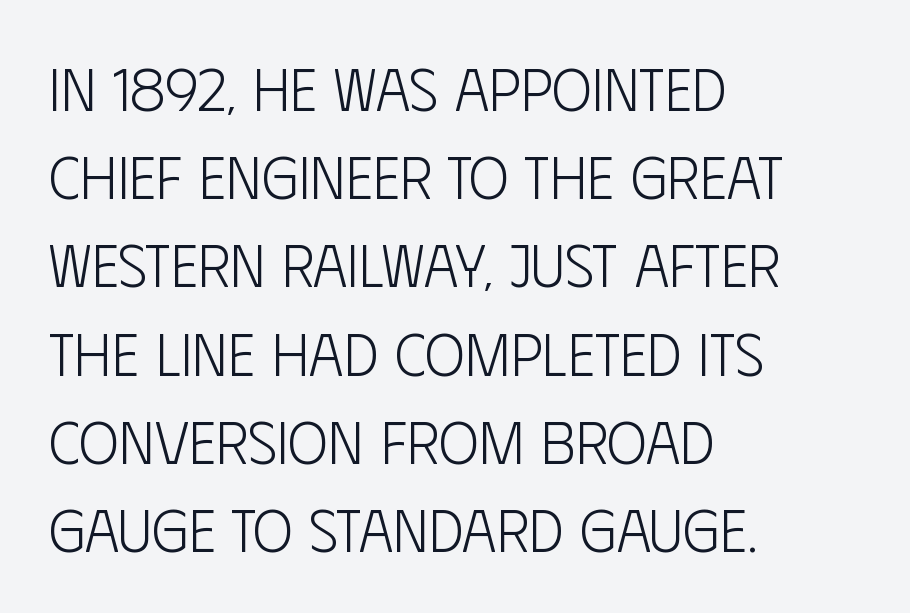
Quick note: interline space is typical. These glyphs show unthickened strokes, regular width or finer. Regarding serifs, this sample does without them. Nothing unusual about the tracking: characters are spaced as the font intends.
